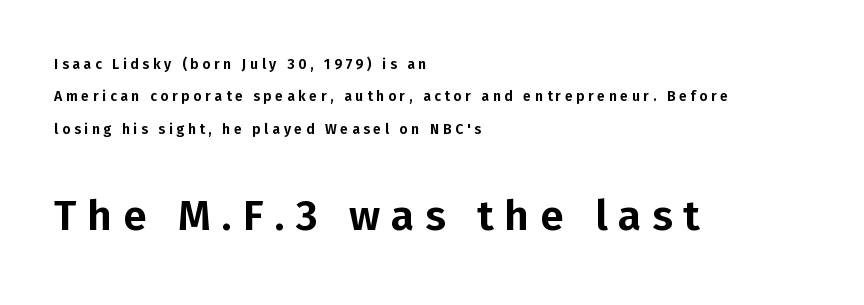
The image shows 42 px sans-serif type, upright; set left-aligned, loose line spacing (2.31x), unusually wide letter spacing (+0.26 em), not underlined; the second (bottom) block is 3.0x larger; low stroke contrast and a medium x-height.
